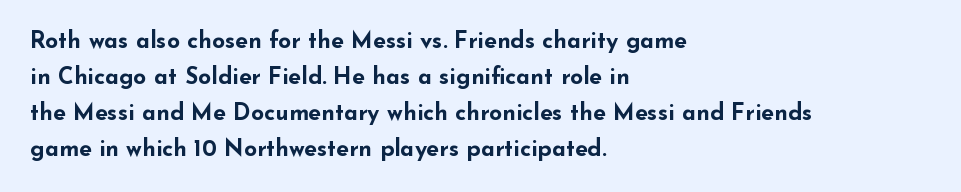
Q: Is the text bold? A: Yes.
Q: Is the text italic (slanted)? A: No, it is upright.
Q: Is the text underlined? A: No.
Q: How is the paragraph aligned? A: Left-aligned.
Q: Is the spacing between letters normal or unusually wide? A: Normal.
Q: Is the spacing between lines tight, normal or loose? A: Normal.
